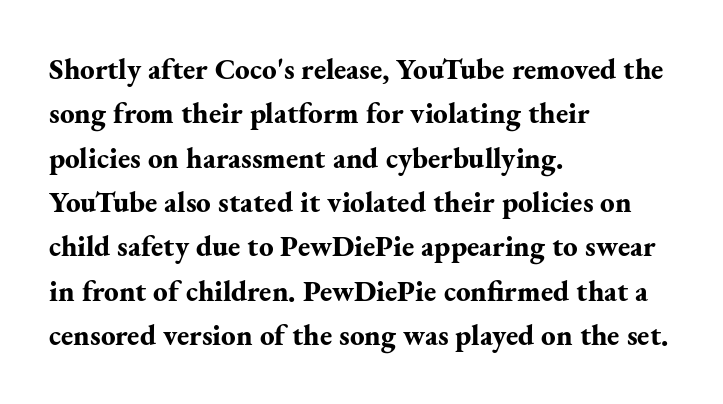
The image shows 29 px bold serif type, upright; set left-aligned, normal line spacing (1.53x), normal letter spacing, not underlined; medium stroke contrast and a small x-height.
